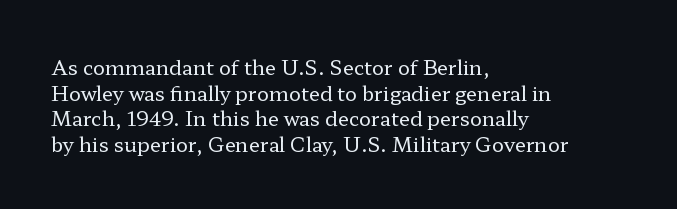
The image shows 20 px text type, upright; set left-aligned, normal line spacing (1.28x), normal letter spacing, not underlined.
